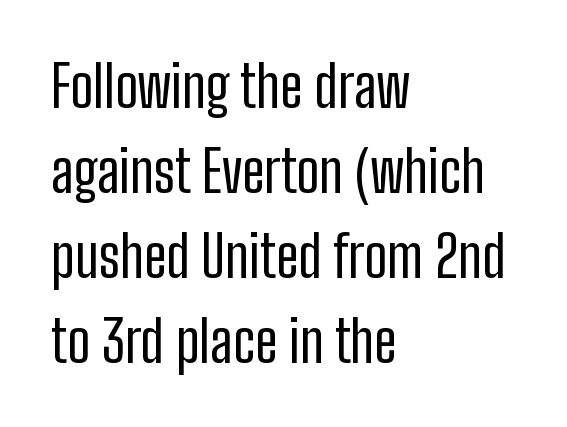
The specimen omits any rule beneath the text block's lines. Style check: upright. Horizontally, the lines are justified to the leading edge only. Normally led — the rows are evenly, conventionally spaced. This is not heavy type; no bold has been used. Proportional: the letters do not fall into vertical columns.
